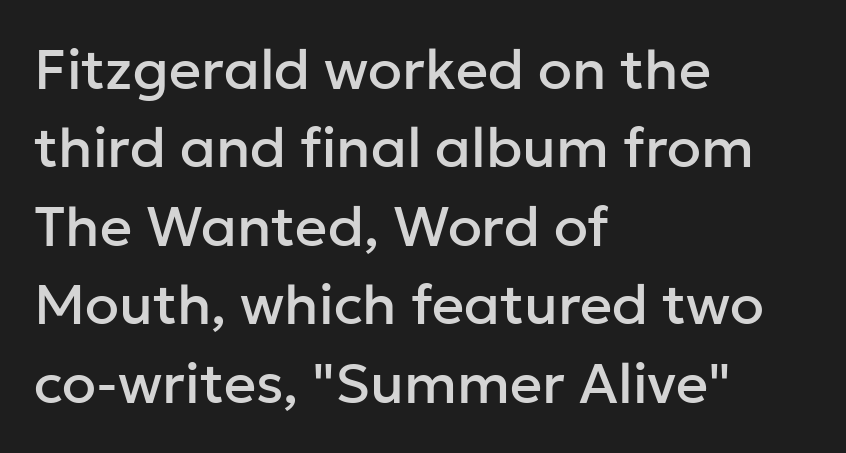
The image shows 56 px sans-serif type, upright; set left-aligned, normal line spacing (1.4x), normal letter spacing, not underlined; low stroke contrast and a medium x-height.
